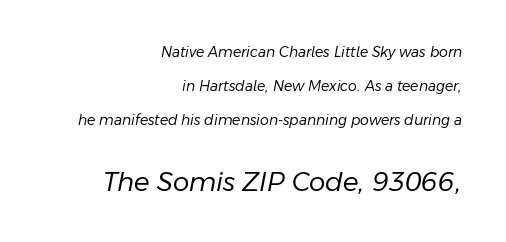
Q: Is the text bold? A: No.
Q: Is the text italic (slanted)? A: Yes, it leans right by about 11 degrees.
Q: Is the text underlined? A: No.
Q: How is the paragraph aligned? A: Right-aligned.
Q: Is the spacing between letters normal or unusually wide? A: Normal.
Q: Is the spacing between lines tight, normal or loose? A: Loose.
Q: Which block of text is set in a larger size, the first (top) or the second (bottom)? A: The second (bottom) one.
